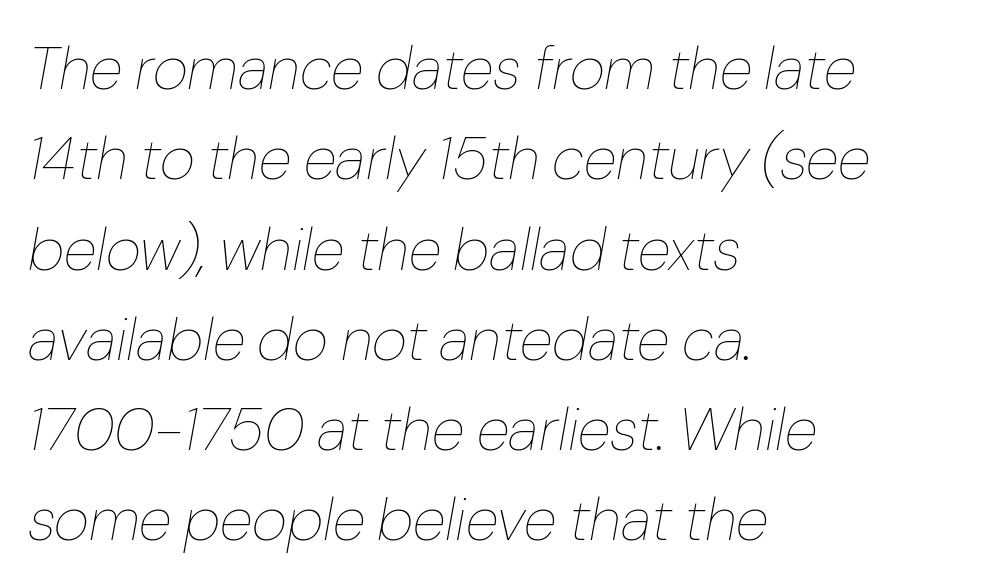
{"italic": "yes", "lean": "right", "slant_degrees": 10, "bold": "no", "weight": "thin", "width": "normal", "stroke_contrast": "low", "x_height": "medium", "monospaced": "no", "underline": "no", "align": "left", "line_spacing": "normal", "line_spacing_ratio": 1.48, "letter_spacing": "normal", "letter_spacing_em": 0.0, "glyph_px": 61}
